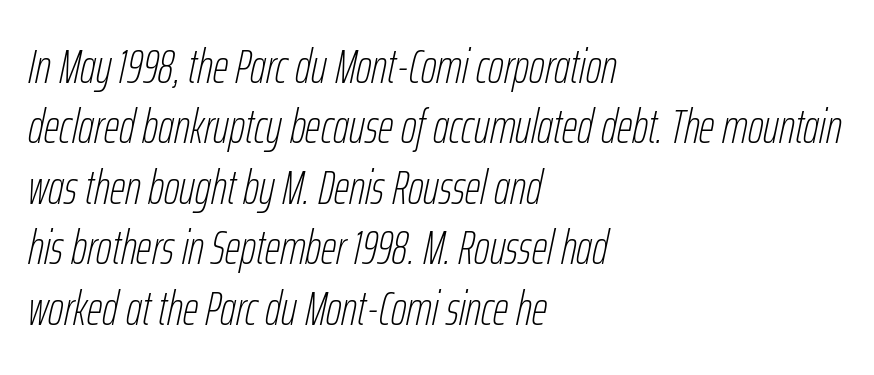
Q: Is the text bold? A: No.
Q: Is the text italic (slanted)? A: Yes, it leans right by about 12 degrees.
Q: Is the text underlined? A: No.
Q: How is the paragraph aligned? A: Left-aligned.
Q: Is the spacing between letters normal or unusually wide? A: Normal.
Q: Is the spacing between lines tight, normal or loose? A: Normal.
Q: Width (condensed, normal, or wide)? A: Condensed.
Q: Stroke contrast? A: Low.
Q: x-height? A: Medium.
Q: Monospaced? A: No.
